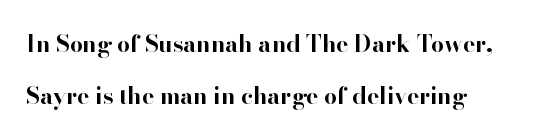
{"italic": "no", "bold": "yes", "underline": "no", "align": "left", "line_spacing": "loose", "line_spacing_ratio": 2.24, "letter_spacing": "normal", "letter_spacing_em": 0.0, "glyph_px": 23}
